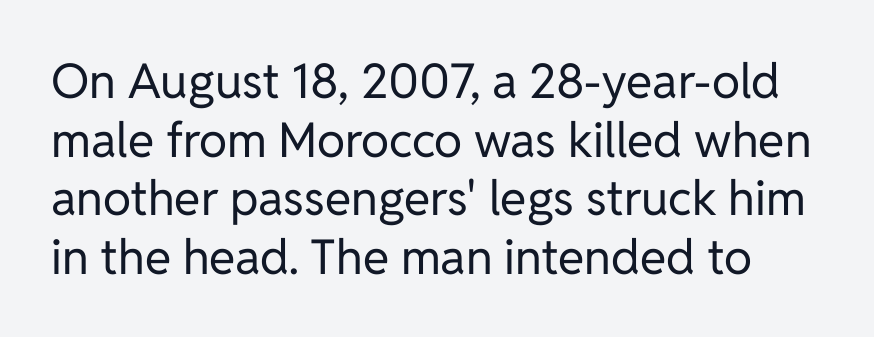
These lines are composed in type without serifs. Unbolded letterforms with no extra heft. Italic? Not at all — the glyphs are vertical. The letters advance in unequal steps, a hallmark of proportional type.
